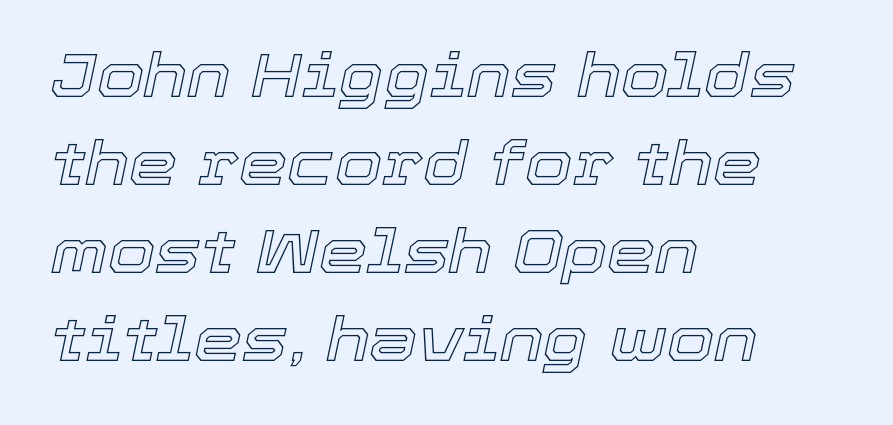
Q: Is the text italic (slanted)? A: Yes, it leans right by about 12 degrees.
Q: Is the text underlined? A: No.
Q: How is the paragraph aligned? A: Left-aligned.
Q: Is the spacing between letters normal or unusually wide? A: Normal.
Q: Is the spacing between lines tight, normal or loose? A: Normal.
Q: Width (condensed, normal, or wide)? A: Normal.
Q: x-height? A: Medium.
Q: Monospaced? A: No.
